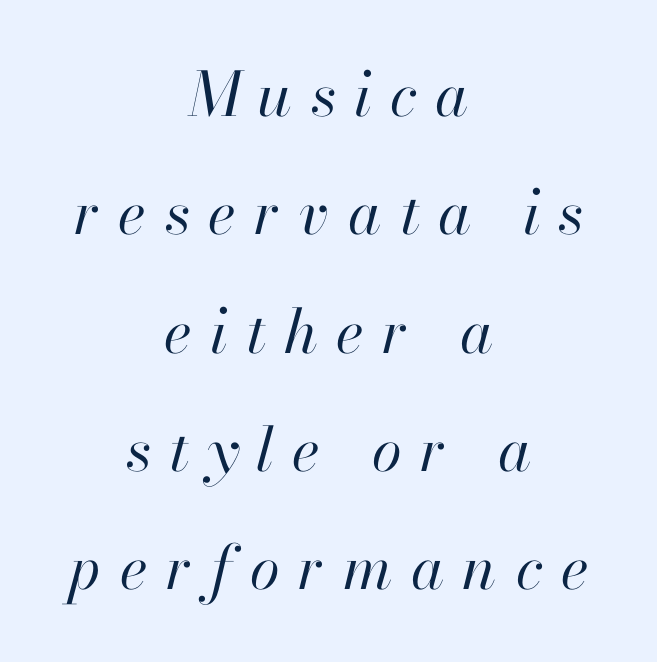
{"italic": "yes", "lean": "right", "slant_degrees": 13, "bold": "no", "weight": "regular", "width": "normal", "stroke_contrast": "high", "x_height": "small", "monospaced": "no", "underline": "no", "align": "center", "line_spacing": "loose", "line_spacing_ratio": 1.94, "letter_spacing": "wide", "letter_spacing_em": 0.3, "glyph_px": 61}
